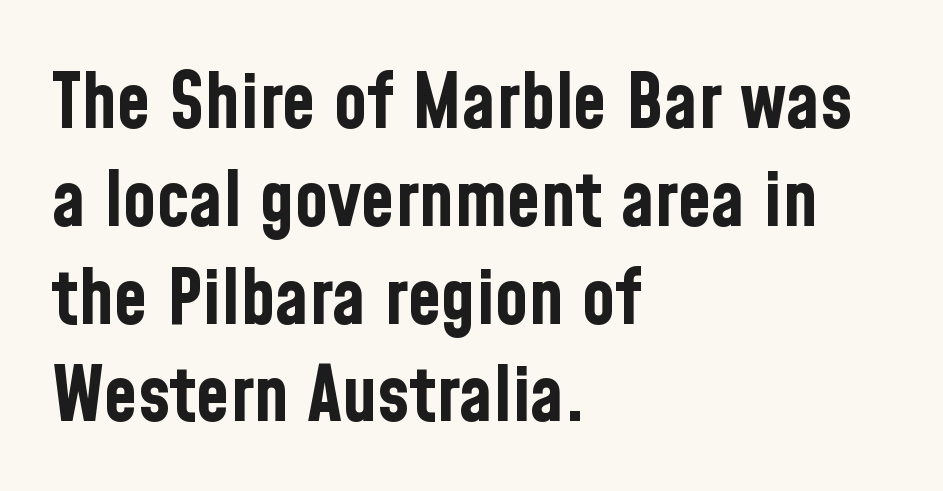
The image shows 77 px bold, condensed sans-serif type, upright; set left-aligned, normal line spacing (1.27x), normal letter spacing, not underlined; low stroke contrast and a medium x-height.
